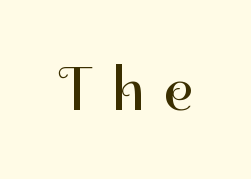
Q: Is the text bold? A: No.
Q: Is the text italic (slanted)? A: No, it is upright.
Q: Is the typeface a serif or a sans-serif typeface? A: Sans-serif.
Q: Is the text underlined? A: No.
Q: Is the spacing between letters normal or unusually wide? A: Unusually wide.
Q: Width (condensed, normal, or wide)? A: Normal.
Q: Stroke contrast? A: High.
Q: x-height? A: Medium.
Q: Monospaced? A: No.
